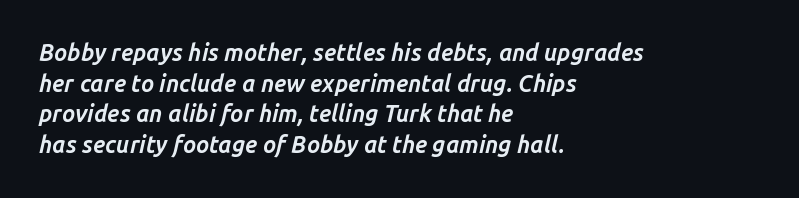
The image shows 23 px bold type, italic (leaning right); set left-aligned, normal line spacing (1.33x), normal letter spacing, not underlined.
